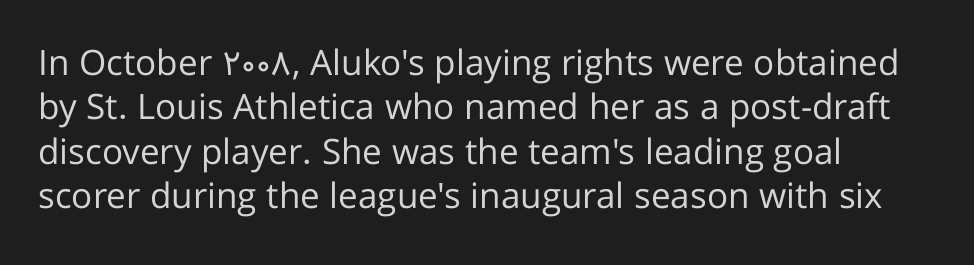
Q: Is the text bold? A: No.
Q: Is the text italic (slanted)? A: No, it is upright.
Q: Is the typeface a serif or a sans-serif typeface? A: Sans-serif.
Q: Is the text underlined? A: No.
Q: How is the paragraph aligned? A: Left-aligned.
Q: Is the spacing between letters normal or unusually wide? A: Normal.
Q: Is the spacing between lines tight, normal or loose? A: Normal.
Q: Width (condensed, normal, or wide)? A: Normal.
Q: Stroke contrast? A: Low.
Q: x-height? A: Medium.
Q: Monospaced? A: No.
